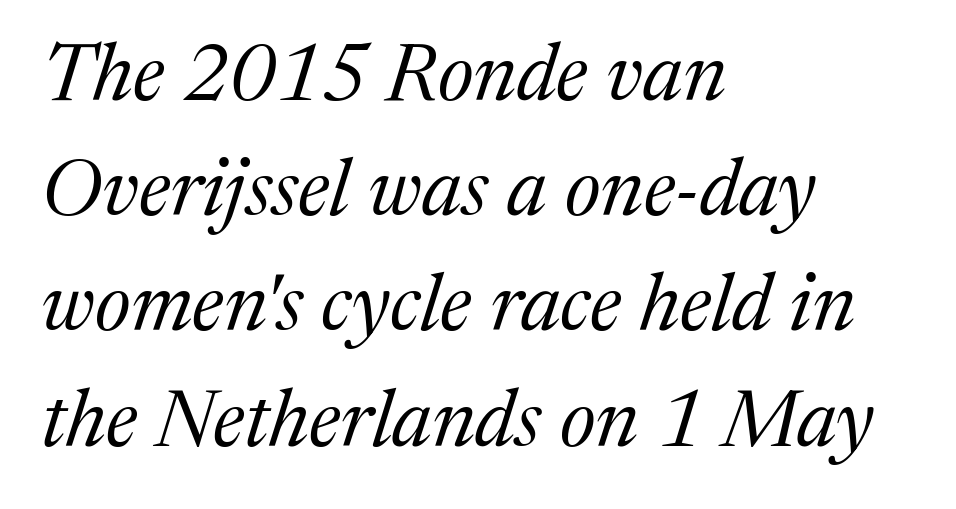
Q: Is the text bold? A: No.
Q: Is the text italic (slanted)? A: Yes, it leans right by about 17 degrees.
Q: Is the typeface a serif or a sans-serif typeface? A: Serif.
Q: Is the text underlined? A: No.
Q: How is the paragraph aligned? A: Left-aligned.
Q: Is the spacing between letters normal or unusually wide? A: Normal.
Q: Is the spacing between lines tight, normal or loose? A: Normal.
Q: Width (condensed, normal, or wide)? A: Normal.
Q: Stroke contrast? A: Medium.
Q: x-height? A: Medium.
Q: Monospaced? A: No.
